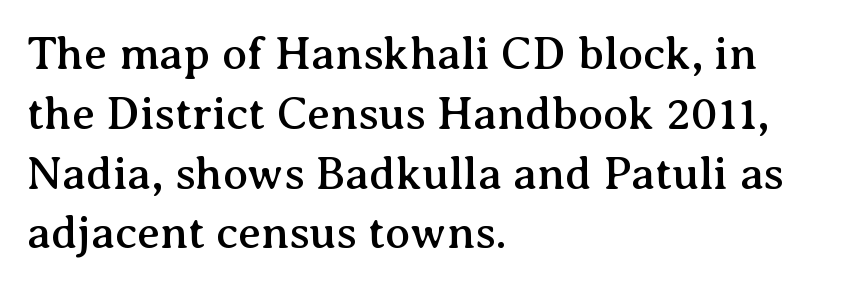
The image shows 46 px serif type, upright; set left-aligned, normal line spacing (1.3x), normal letter spacing, not underlined; medium stroke contrast and a medium x-height.
